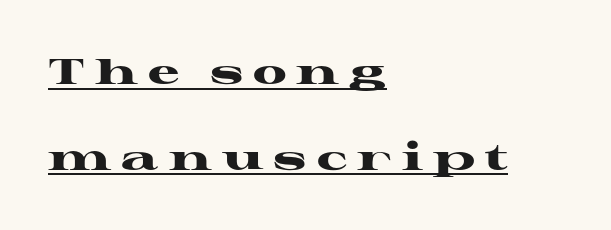
Q: Is the text bold? A: Yes.
Q: Is the text italic (slanted)? A: No, it is upright.
Q: Is the typeface a serif or a sans-serif typeface? A: Serif.
Q: Is the text underlined? A: Yes.
Q: How is the paragraph aligned? A: Left-aligned.
Q: Is the spacing between letters normal or unusually wide? A: Unusually wide.
Q: Is the spacing between lines tight, normal or loose? A: Loose.
Q: Width (condensed, normal, or wide)? A: Wide.
Q: Stroke contrast? A: High.
Q: x-height? A: Medium.
Q: Monospaced? A: No.
